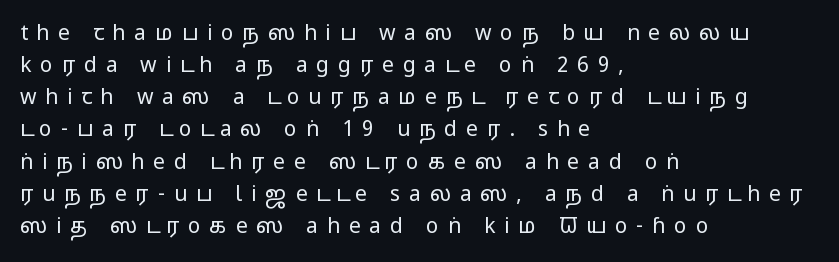
Q: Is the text bold? A: No.
Q: Is the text italic (slanted)? A: No, it is upright.
Q: Is the text underlined? A: No.
Q: How is the paragraph aligned? A: Left-aligned.
Q: Is the spacing between letters normal or unusually wide? A: Unusually wide.
Q: Is the spacing between lines tight, normal or loose? A: Normal.
